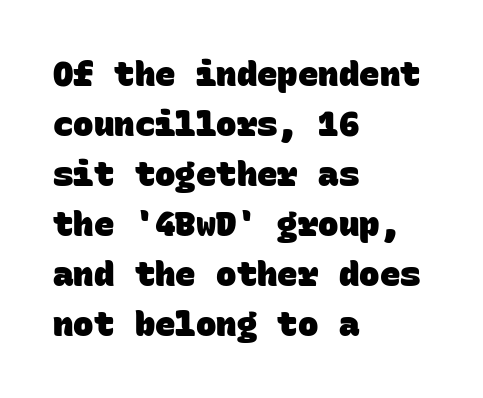
The image shows 34 px heavy sans-serif type, monospaced; set left-aligned, normal line spacing (1.47x), normal letter spacing, not underlined; low stroke contrast and a large x-height.
